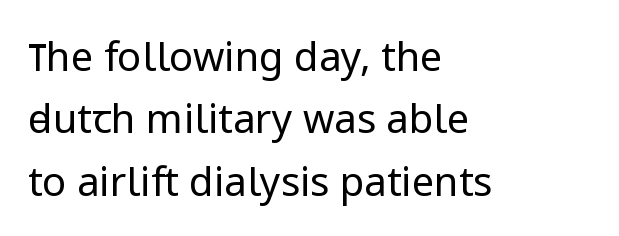
Q: Is the text bold? A: No.
Q: Is the text italic (slanted)? A: No, it is upright.
Q: Is the typeface a serif or a sans-serif typeface? A: Sans-serif.
Q: Is the text underlined? A: No.
Q: How is the paragraph aligned? A: Left-aligned.
Q: Is the spacing between letters normal or unusually wide? A: Normal.
Q: Is the spacing between lines tight, normal or loose? A: Normal.
Q: Width (condensed, normal, or wide)? A: Normal.
Q: Stroke contrast? A: Low.
Q: x-height? A: Medium.
Q: Monospaced? A: No.
